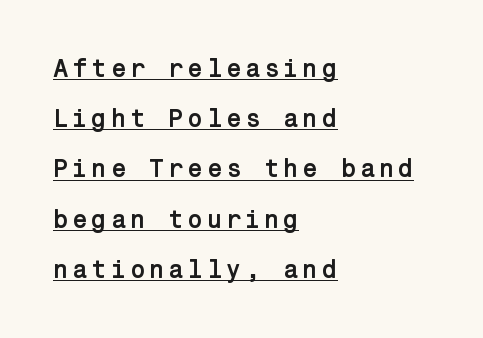
{"italic": "no", "bold": "yes", "underline": "yes", "align": "left", "line_spacing": "loose", "line_spacing_ratio": 2.01, "glyph_px": 25}
